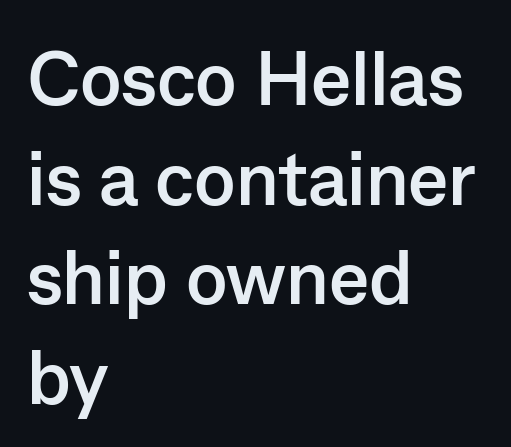
The image shows 76 px semibold sans-serif type, upright; set left-aligned, normal line spacing (1.31x), normal letter spacing, not underlined; low stroke contrast and a medium x-height.
